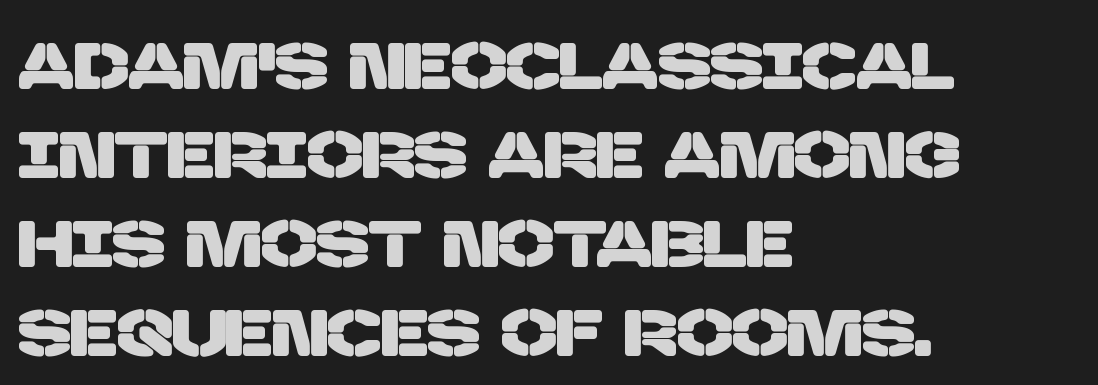
Q: Is the typeface a serif or a sans-serif typeface? A: Sans-serif.
Q: Is the text underlined? A: No.
Q: How is the paragraph aligned? A: Left-aligned.
Q: Is the spacing between letters normal or unusually wide? A: Normal.
Q: Is the spacing between lines tight, normal or loose? A: Normal.
Q: Width (condensed, normal, or wide)? A: Normal.
Q: Stroke contrast? A: Low.
Q: x-height? A: Large.
Q: Monospaced? A: No.
